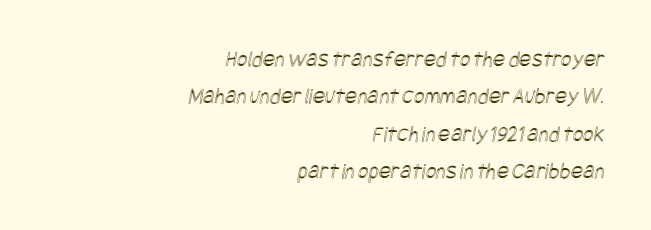
Q: Is the text underlined? A: No.
Q: How is the paragraph aligned? A: Right-aligned.
Q: Is the spacing between letters normal or unusually wide? A: Normal.
Q: Is the spacing between lines tight, normal or loose? A: Normal.
